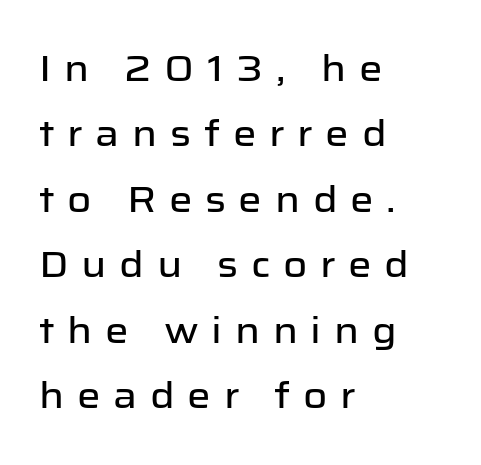
{"serif": "no", "italic": "no", "width": "normal", "stroke_contrast": "low", "x_height": "medium", "monospaced": "no", "underline": "no", "align": "left", "line_spacing_ratio": 1.77, "letter_spacing": "wide", "letter_spacing_em": 0.34, "glyph_px": 37}
